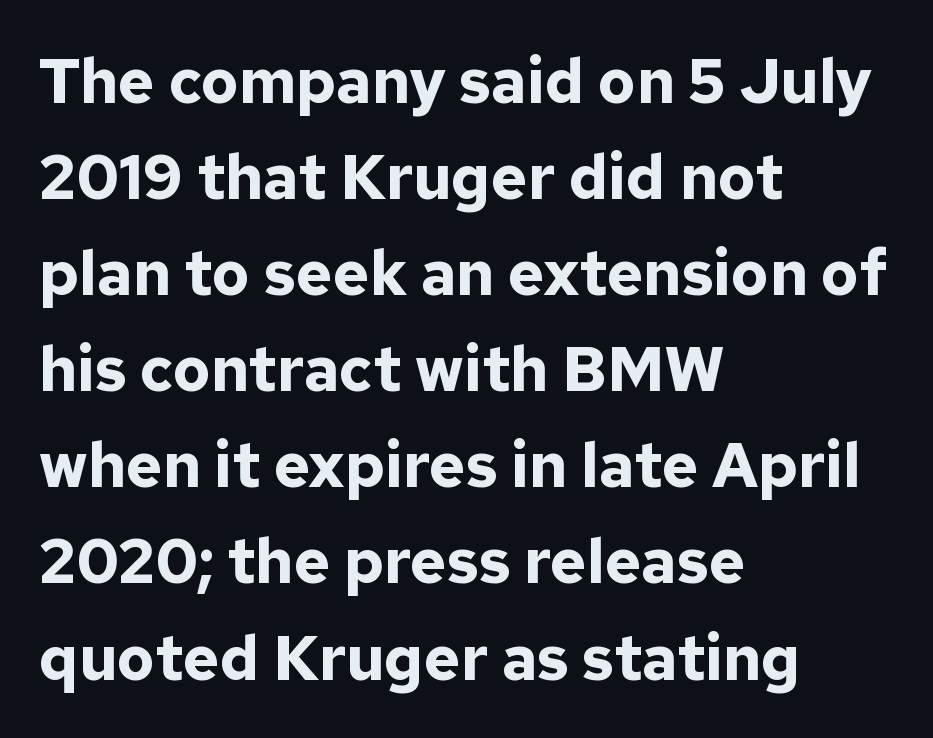
{"serif": "no", "italic": "no", "bold": "yes", "weight": "bold", "width": "normal", "stroke_contrast": "low", "x_height": "medium", "monospaced": "no", "underline": "no", "align": "left", "line_spacing": "normal", "line_spacing_ratio": 1.55, "letter_spacing": "normal", "letter_spacing_em": 0.0, "glyph_px": 62}
